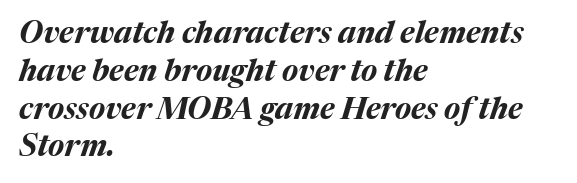
Q: Is the text bold? A: Yes.
Q: Is the text italic (slanted)? A: Yes, it leans right by about 17 degrees.
Q: Is the text underlined? A: No.
Q: How is the paragraph aligned? A: Left-aligned.
Q: Is the spacing between letters normal or unusually wide? A: Normal.
Q: Is the spacing between lines tight, normal or loose? A: Normal.
Q: Width (condensed, normal, or wide)? A: Normal.
Q: Stroke contrast? A: Medium.
Q: x-height? A: Medium.
Q: Monospaced? A: No.
